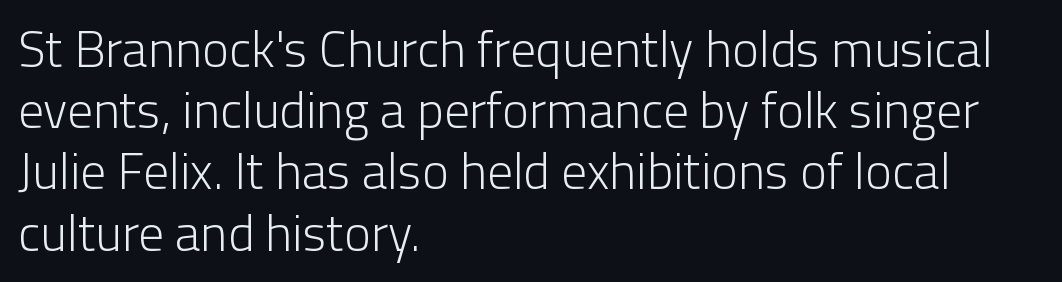
The face used here is proportionally spaced, like ordinary book or web type. You could call the tracking neutral — neither tight nor loose. This rendering uses left alignment, leaving the right contour irregular. Rule under the text: the space is simply empty. The font family rendered here belongs to the sans-serif group. Weight class: somewhere from thin through regular.
